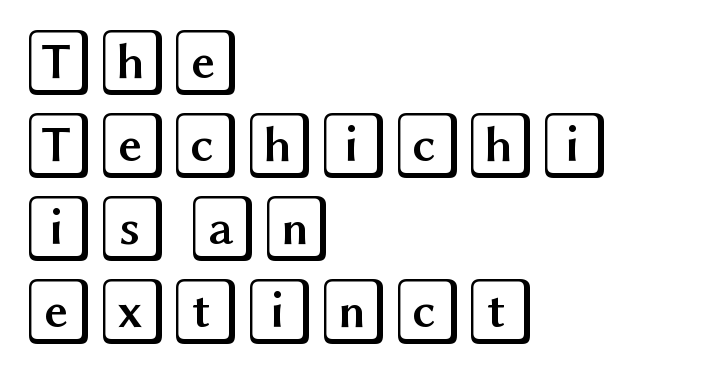
Q: Is the text italic (slanted)? A: No, it is upright.
Q: Is the text underlined? A: No.
Q: How is the paragraph aligned? A: Left-aligned.
Q: Is the spacing between letters normal or unusually wide? A: Normal.
Q: Width (condensed, normal, or wide)? A: Wide.
Q: x-height? A: Large.
